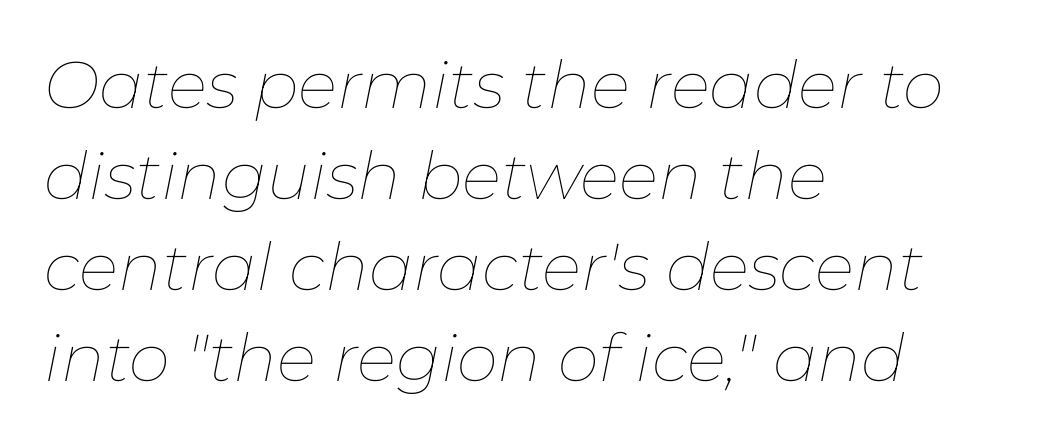
{"italic": "yes", "lean": "right", "slant_degrees": 11, "bold": "no", "weight": "thin", "width": "normal", "stroke_contrast": "low", "x_height": "medium", "monospaced": "no", "underline": "no", "align": "left", "line_spacing": "normal", "line_spacing_ratio": 1.38, "letter_spacing": "normal", "letter_spacing_em": 0.0, "glyph_px": 66}
